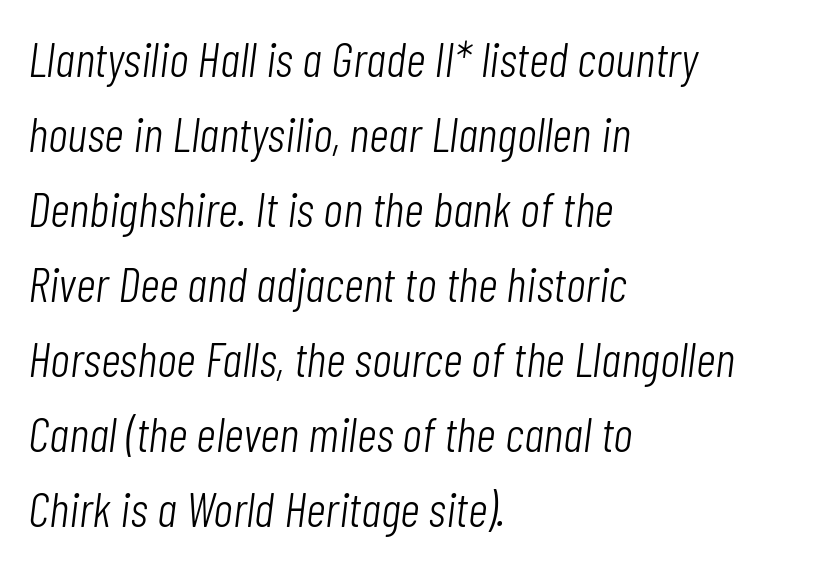
Q: Is the text bold? A: No.
Q: Is the text italic (slanted)? A: Yes, it leans right by about 7 degrees.
Q: Is the text underlined? A: No.
Q: How is the paragraph aligned? A: Left-aligned.
Q: Is the spacing between letters normal or unusually wide? A: Normal.
Q: Is the spacing between lines tight, normal or loose? A: Normal.
Q: Width (condensed, normal, or wide)? A: Condensed.
Q: Stroke contrast? A: Low.
Q: x-height? A: Medium.
Q: Monospaced? A: No.
